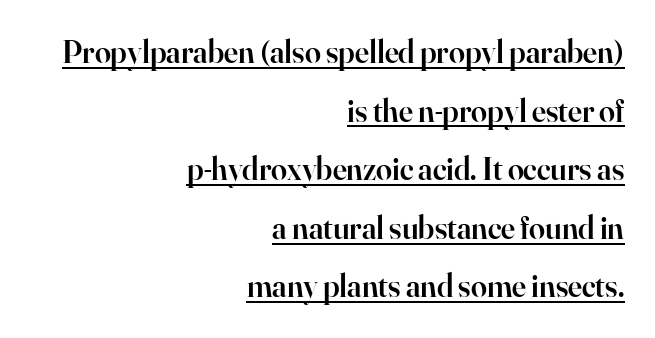
The image shows 32 px semibold serif type, upright; set right-aligned, line spacing 1.83x, normal letter spacing, underlined; high stroke contrast and a small x-height.
